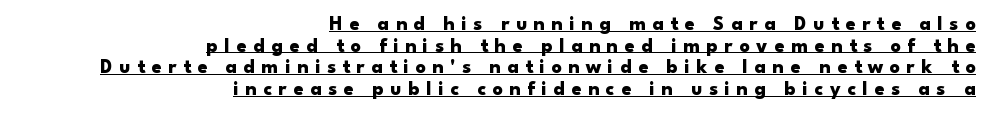
The leading is snug, giving the passage a crowded texture. Observe the wide spacing: letters keep a clear distance from each other. Characters remain perfectly vertical along every line. The face used here appears with an underline applied.
